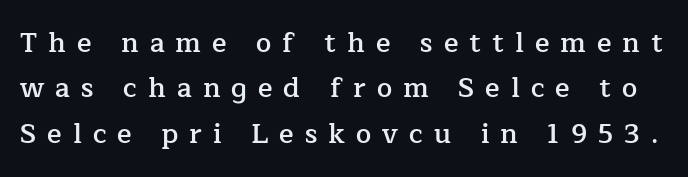
The image shows 27 px text type, upright; set normal line spacing (1.68x), unusually wide letter spacing (+0.41 em), not underlined.
